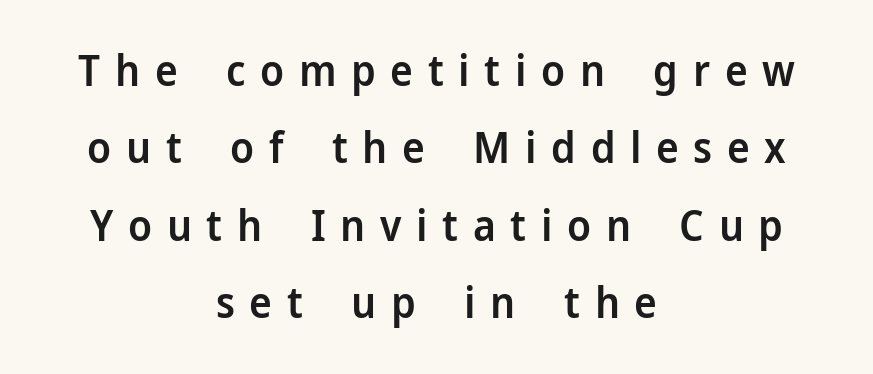
If you drew a line through each stem, it would be perfectly vertical. Serif or sans? Sans — the stroke terminals are bare. The face used here is rendered with a markedly widened letterfit. The strip under each line holds only bare page. Semibold letterforms, between regular and bold.
